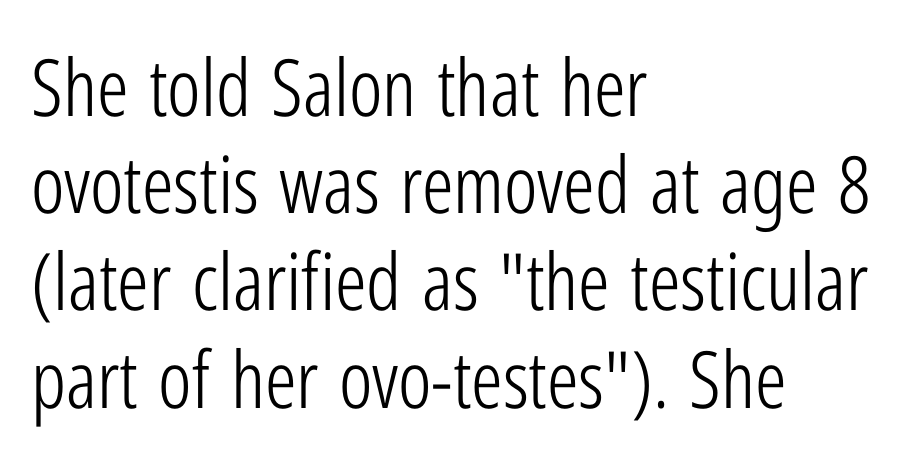
The image shows 79 px light, condensed sans-serif type, upright; set left-aligned, line spacing 1.23x, normal letter spacing, not underlined; low stroke contrast and a medium x-height.
